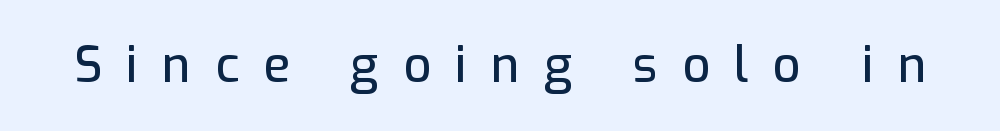
The characters display no serif detailing; their extremities are plain. The passage shown has open, widely tracked lettering throughout. The face used here is proportionally spaced, like ordinary book or web type. Anything drawn beneath the words? Only blank space. A typesetter would mark this as roman, not italic.
